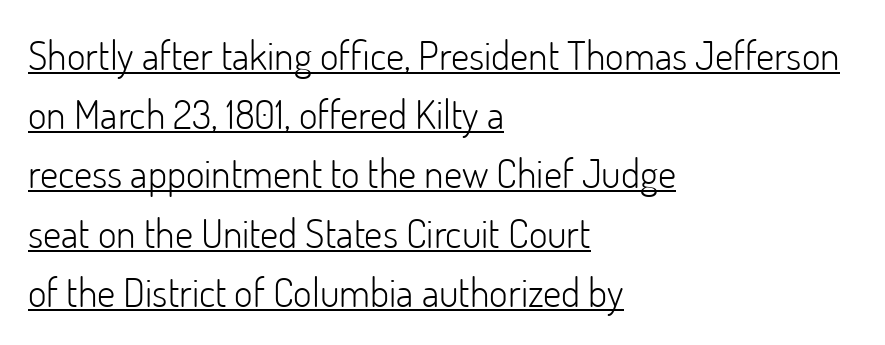
The image shows 40 px light sans-serif type, upright; set left-aligned, normal line spacing (1.48x), normal letter spacing, underlined; low stroke contrast and a small x-height.
